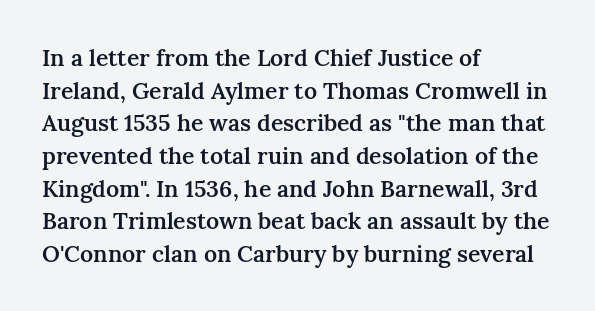
A classic flush-left, rag-right setting is used for this passage. Inter-character spacing is left at the font's built-in metrics. Notice how descenders clear the ascenders below comfortably — that's standard leading. Stroke thickness is moderately raised; the sample reads as semibold. Quick note: underline off.
